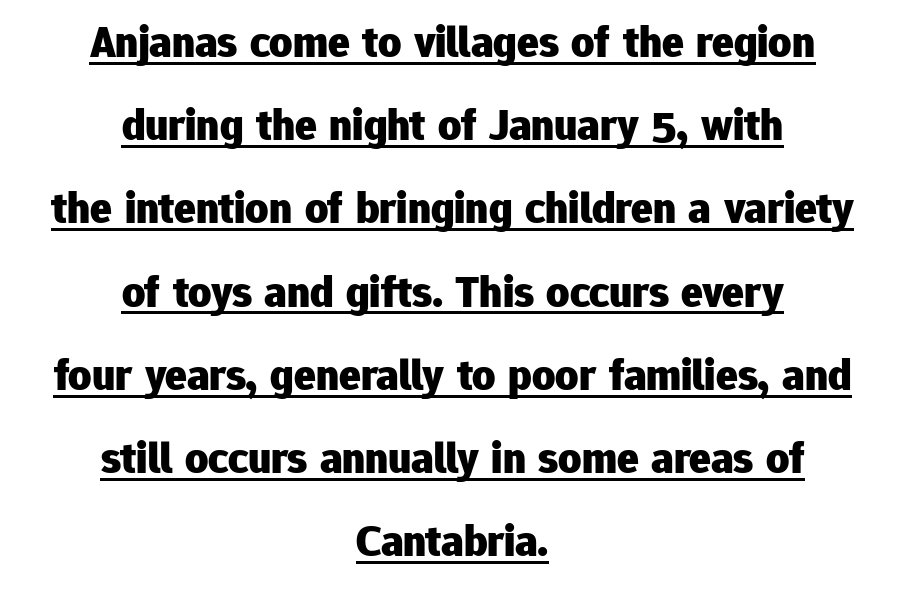
Compared with undecorated copy, this sample adds a rule below the words. The face used here is rendered with its standard letterfit. The axis of the letterforms is exactly vertical. Strong, thick strokes mark this as bold type. Nothing sits at the stroke ends, so this counts as sans-serif. The letters advance in unequal steps, a hallmark of proportional type.
